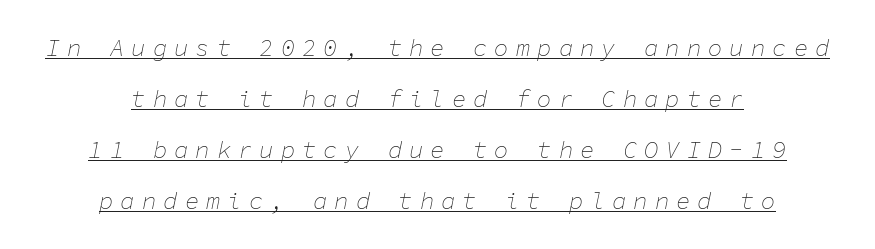
Q: Is the text bold? A: No.
Q: Is the text italic (slanted)? A: Yes, it leans right by about 11 degrees.
Q: Is the text underlined? A: Yes.
Q: How is the paragraph aligned? A: Centered.
Q: Is the spacing between letters normal or unusually wide? A: Unusually wide.
Q: Is the spacing between lines tight, normal or loose? A: Loose.
